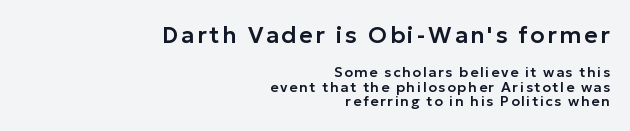
This layout puts the oversized block above and the modest block below. Bare-footed words on every line. The compositor pushed each line to the right boundary. The specimen reads as upright at a glance. Leading: reduced.
